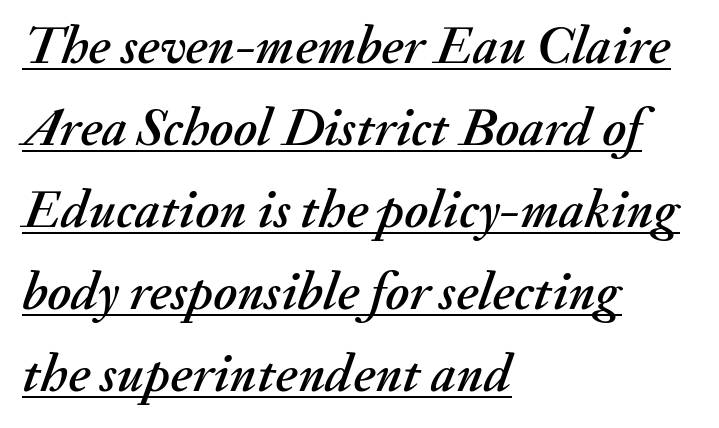
Each new line begins a customary step beneath the previous one. Posture: slanted. Note the varied advance widths — an 'i' is clearly narrower than an 'm'. You can see a thin bar hugging the bottom of the glyphs. The rendering anchors every line to the left-hand side.
